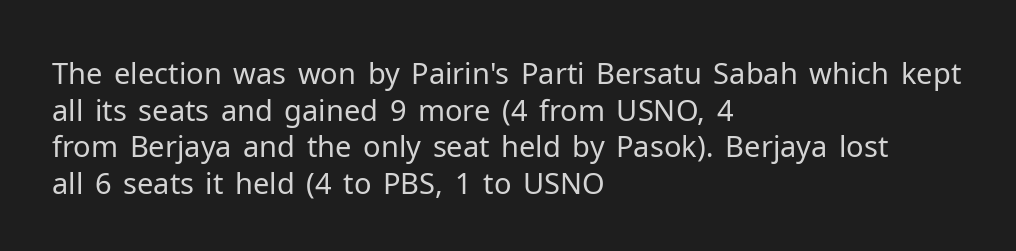
The image shows 29 px regular-weight sans-serif type, upright; set left-aligned, normal line spacing (1.26x), normal letter spacing, not underlined; low stroke contrast and a medium x-height.
